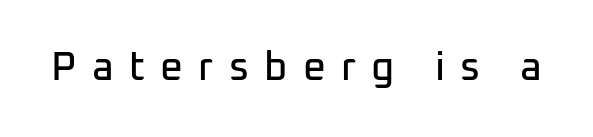
The image shows 40 px sans-serif type, upright; set unusually wide letter spacing (+0.38 em), not underlined; low stroke contrast and a medium x-height.
